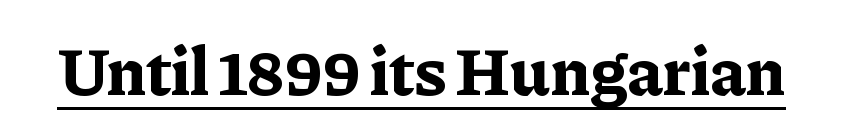
{"serif": "yes", "italic": "no", "bold": "yes", "weight": "bold", "width": "normal", "stroke_contrast": "low", "x_height": "medium", "monospaced": "no", "underline": "yes", "letter_spacing": "normal", "letter_spacing_em": 0.0, "glyph_px": 68}
